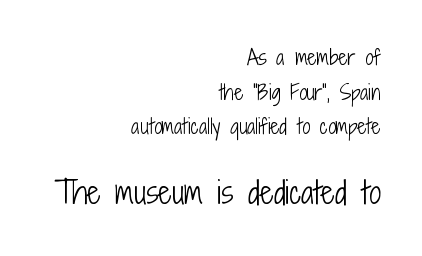
The image shows 30 px light, condensed sans-serif type, upright; set right-aligned, line spacing 1.73x, normal letter spacing, not underlined; the second (bottom) block is 1.5x larger; low stroke contrast and a medium x-height.
